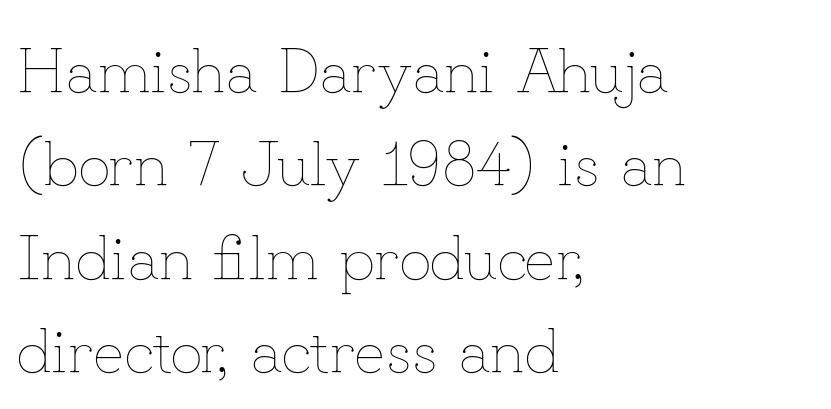
The image shows 64 px thin type, upright; set left-aligned, normal line spacing (1.46x), normal letter spacing, not underlined; low stroke contrast and a small x-height.
